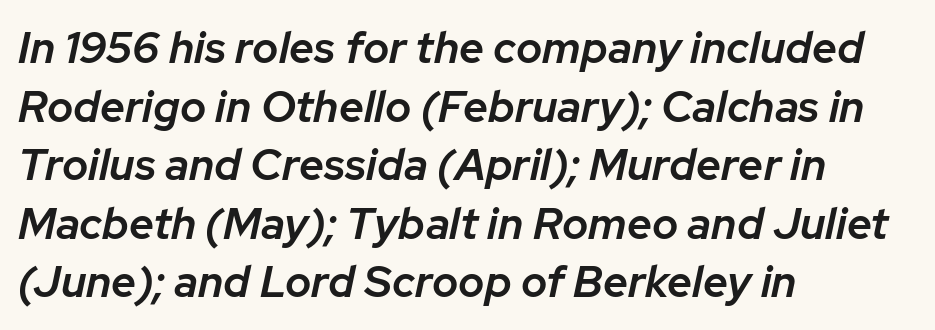
The rendering uses natural spacing where letterforms have individual widths. The typesetter chose a ragged-right arrangement here. There is no visible air inserted between adjacent glyphs. Summary of weight: moderately heavy, a semibold. The line-height multiplier appears to be the usual default. A bare baseline throughout the passage.
